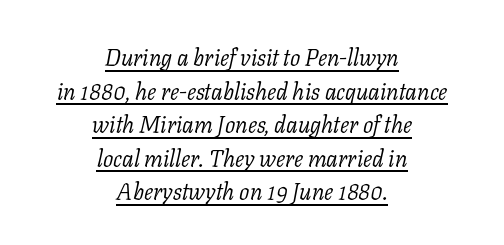
The compositor balanced each line on the midline. This block has exactly the height ordinary leading produces. Is this a heavy cut? Hardly; it is regular or lighter. The typography opts for an oblique posture over an upright one. Each line of the rendering has a horizontal stroke beneath the glyphs.
